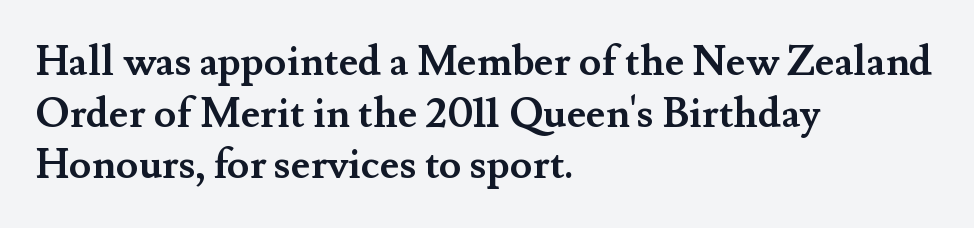
Nope, not italic — everything's standing straight. Clear beneath every line of the passage. Each word holds together tightly as a unit, with standard inter-letter gaps. Emphasis by weight is at full strength: bold. Proportional: the letters do not fall into vertical columns.
